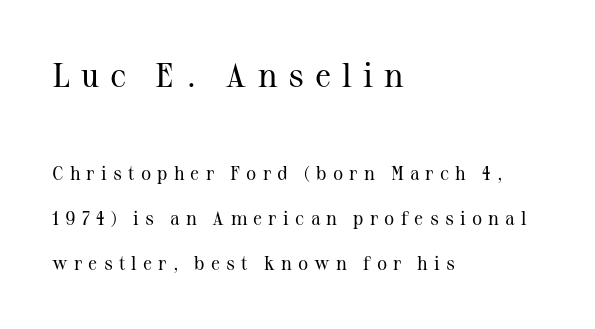
Q: Is the text bold? A: No.
Q: Is the text italic (slanted)? A: No, it is upright.
Q: Is the typeface a serif or a sans-serif typeface? A: Serif.
Q: Is the text underlined? A: No.
Q: How is the paragraph aligned? A: Left-aligned.
Q: Is the spacing between letters normal or unusually wide? A: Unusually wide.
Q: Is the spacing between lines tight, normal or loose? A: Loose.
Q: Which block of text is set in a larger size, the first (top) or the second (bottom)? A: The first (top) one.
Q: Width (condensed, normal, or wide)? A: Normal.
Q: Stroke contrast? A: Medium.
Q: x-height? A: Medium.
Q: Monospaced? A: No.
